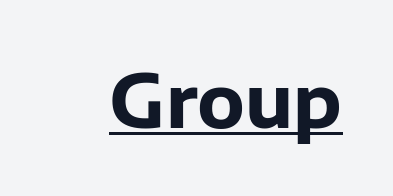
Q: Is the text bold? A: Yes.
Q: Is the text italic (slanted)? A: No, it is upright.
Q: Is the typeface a serif or a sans-serif typeface? A: Sans-serif.
Q: Is the text underlined? A: Yes.
Q: Is the spacing between letters normal or unusually wide? A: Normal.
Q: Width (condensed, normal, or wide)? A: Normal.
Q: Stroke contrast? A: Low.
Q: x-height? A: Medium.
Q: Monospaced? A: No.
